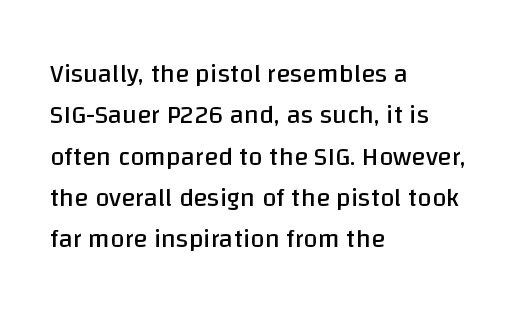
Q: Is the text bold? A: No.
Q: Is the text italic (slanted)? A: No, it is upright.
Q: Is the text underlined? A: No.
Q: How is the paragraph aligned? A: Left-aligned.
Q: Is the spacing between letters normal or unusually wide? A: Normal.
Q: Is the spacing between lines tight, normal or loose? A: Normal.
